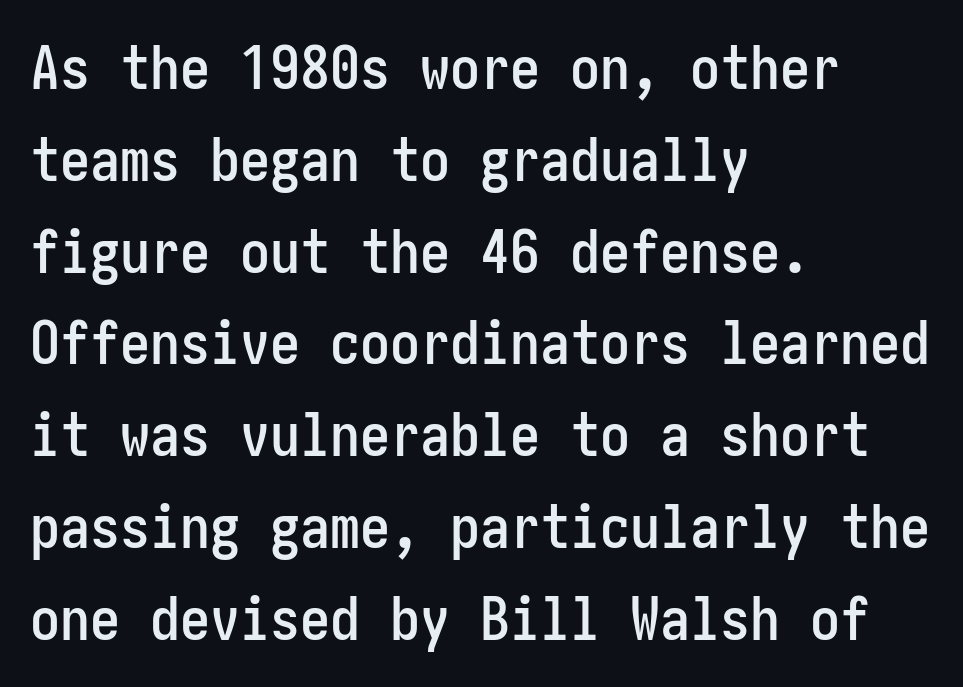
The image shows 60 px condensed sans-serif type, upright; set left-aligned, normal line spacing (1.53x), normal letter spacing, not underlined; low stroke contrast and a medium x-height.
